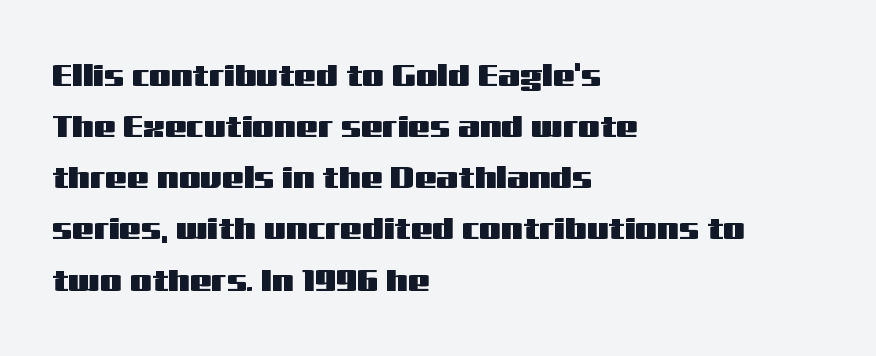
The rendering uses natural spacing where letterforms have individual widths. Is the block centered? No — it sits flush against the left margin. These lines sit exactly where default settings would place them. To sum up the face: it is a sans, with no serifs.
